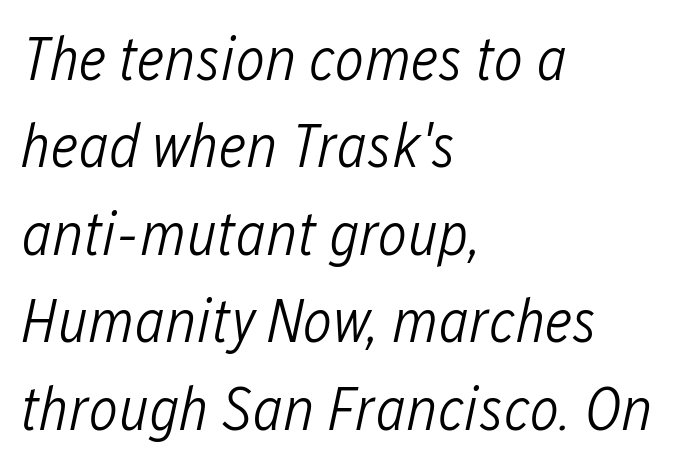
{"italic": "yes", "lean": "right", "slant_degrees": 12, "bold": "no", "weight": "light", "width": "condensed", "stroke_contrast": "low", "x_height": "medium", "monospaced": "no", "underline": "no", "align": "left", "line_spacing": "normal", "line_spacing_ratio": 1.41, "letter_spacing": "normal", "letter_spacing_em": 0.0, "glyph_px": 62}
